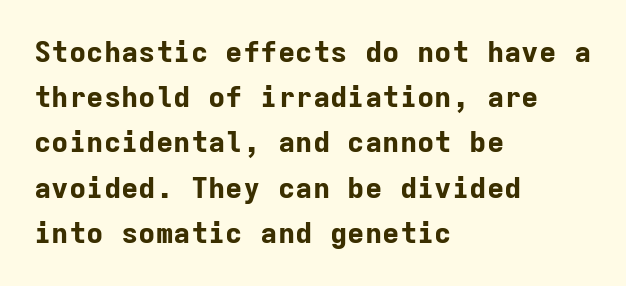
The image shows 29 px bold sans-serif type, upright, monospaced; set left-aligned, normal line spacing (1.56x), normal letter spacing, not underlined; low stroke contrast and a medium x-height.
